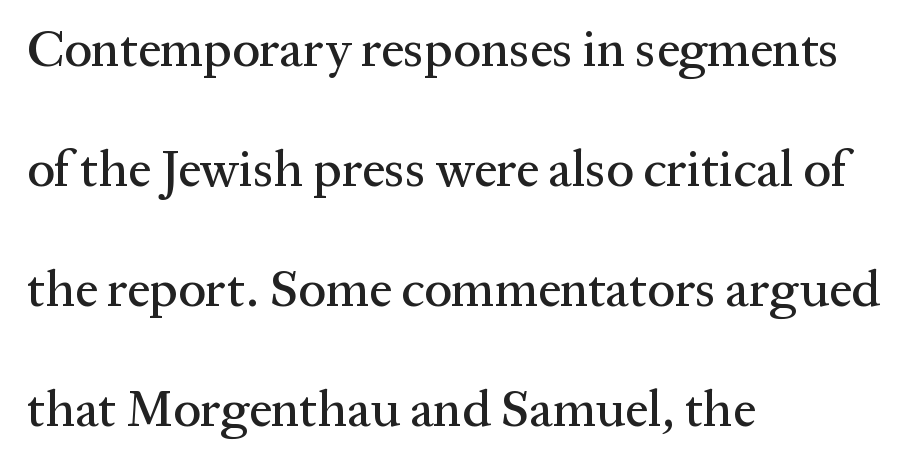
Q: Is the text italic (slanted)? A: No, it is upright.
Q: Is the typeface a serif or a sans-serif typeface? A: Serif.
Q: Is the text underlined? A: No.
Q: How is the paragraph aligned? A: Left-aligned.
Q: Is the spacing between letters normal or unusually wide? A: Normal.
Q: Is the spacing between lines tight, normal or loose? A: Loose.
Q: Width (condensed, normal, or wide)? A: Normal.
Q: Stroke contrast? A: Medium.
Q: x-height? A: Medium.
Q: Monospaced? A: No.
